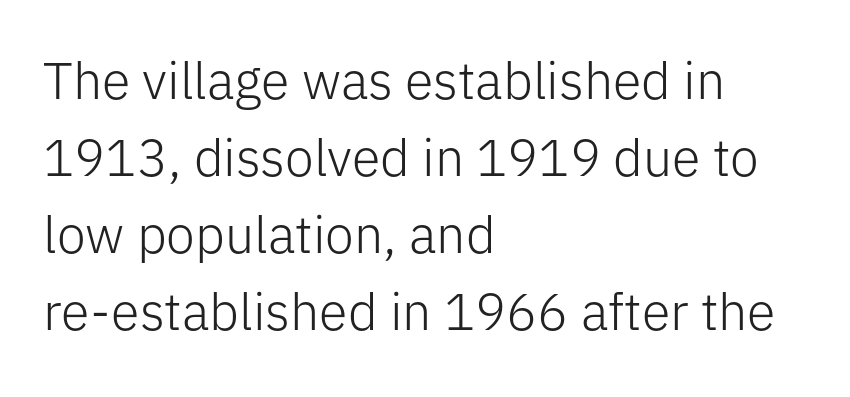
Proportional: the letters do not fall into vertical columns. Quick note: interline space is typical. Does the type have serifs? No, each stem ends abruptly. These lines keep a tight, regular rhythm from letter to letter.
